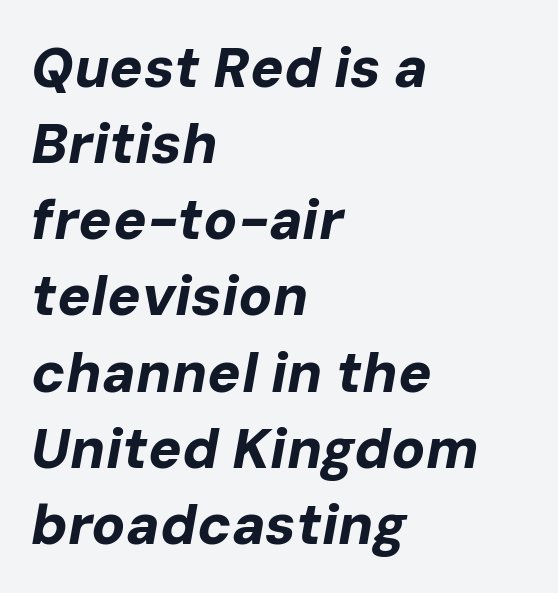
The rag falls on the right side of this text block. Nobody touched the tracking dial on this one. Quick note: underline off. Designer's note — italics engaged. These lines carry a lot of weight — the face is fully bold. Do the characters align in a grid? No, the font is proportional.
